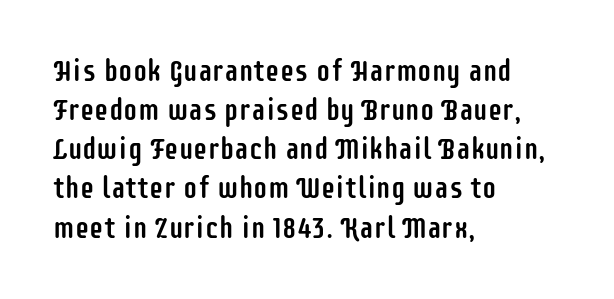
The image shows 29 px condensed sans-serif type, upright; set left-aligned, normal line spacing (1.35x), normal letter spacing, not underlined; low stroke contrast and a large x-height.
